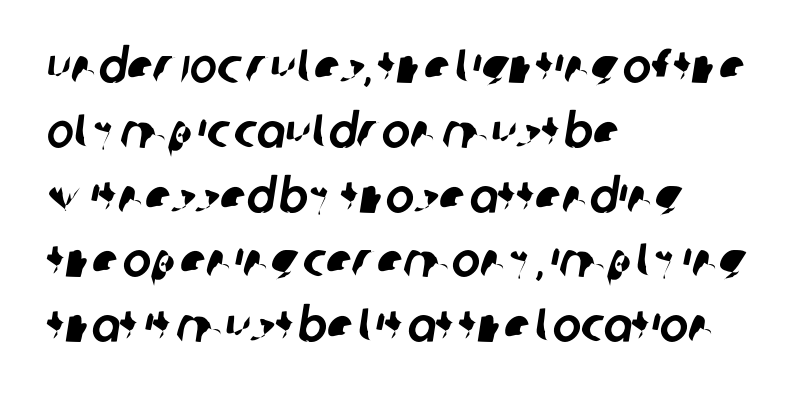
{"serif": "no", "width": "normal", "stroke_contrast": "low", "x_height": "large", "monospaced": "no", "underline": "no", "align": "left", "line_spacing": "normal", "line_spacing_ratio": 1.35, "letter_spacing": "normal", "letter_spacing_em": 0.0, "glyph_px": 48}
